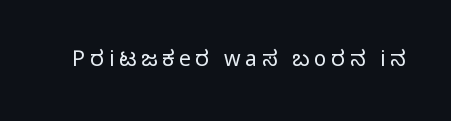
{"italic": "no", "bold": "no", "underline": "no", "letter_spacing": "wide", "letter_spacing_em": 0.23, "glyph_px": 21}
